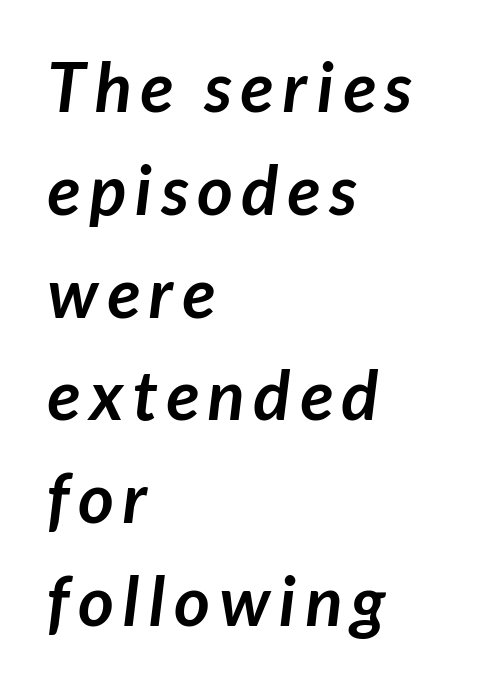
The lines sit at an ordinary, default distance from one another. Caption: multi-line text, flush left, ragged right. Stroke terminals: plain, sans-serif. Proportional: the letters do not fall into vertical columns. Descenders hang freely into open space.
